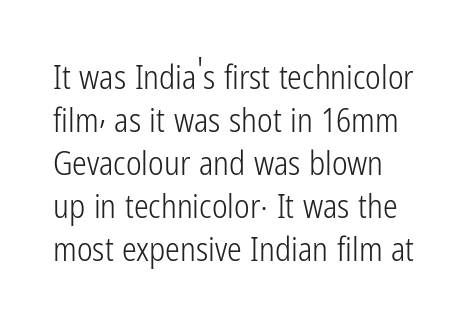
Is this a fixed-width face? No — the glyphs have proportional, varying widths. The face used here is rendered with its standard letterfit. The axis of the letterforms is exactly vertical. Stems here are at most as thick as an everyday book face.
